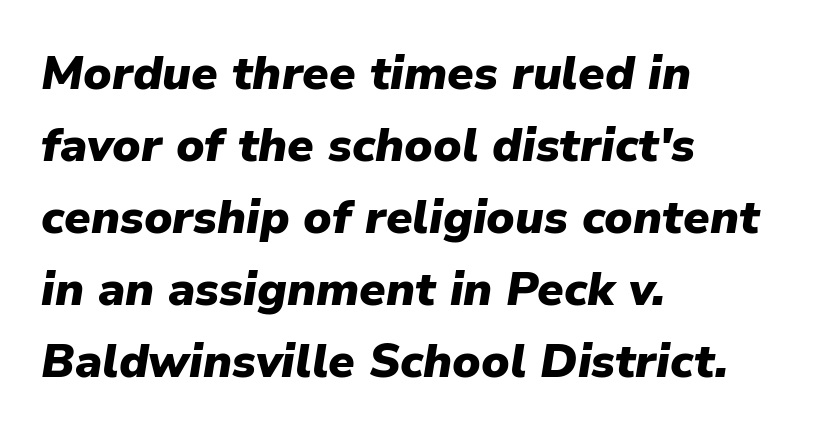
{"italic": "yes", "lean": "right", "slant_degrees": 9, "bold": "yes", "weight": "heavy", "width": "normal", "stroke_contrast": "low", "x_height": "medium", "monospaced": "no", "underline": "no", "align": "left", "line_spacing": "normal", "line_spacing_ratio": 1.53, "letter_spacing": "normal", "letter_spacing_em": 0.0, "glyph_px": 47}
